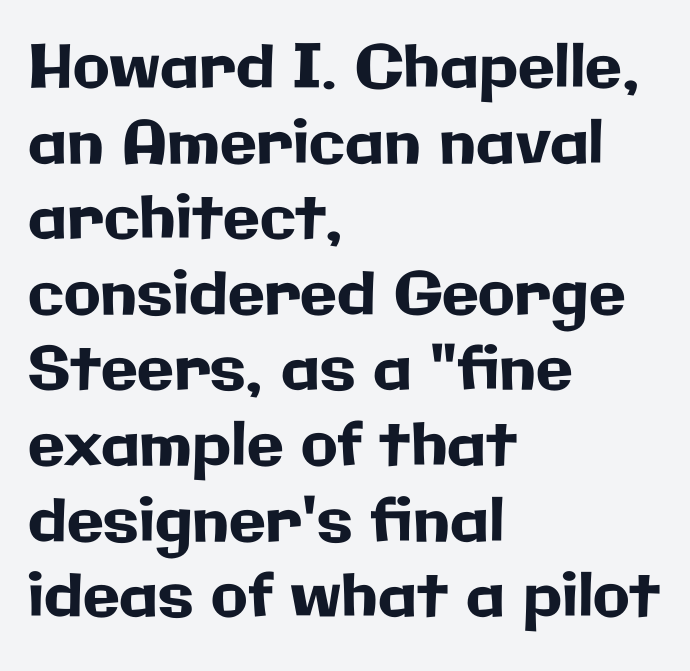
The image shows 60 px sans-serif type, upright; set left-aligned, normal line spacing (1.26x), normal letter spacing, not underlined; low stroke contrast and a medium x-height.
